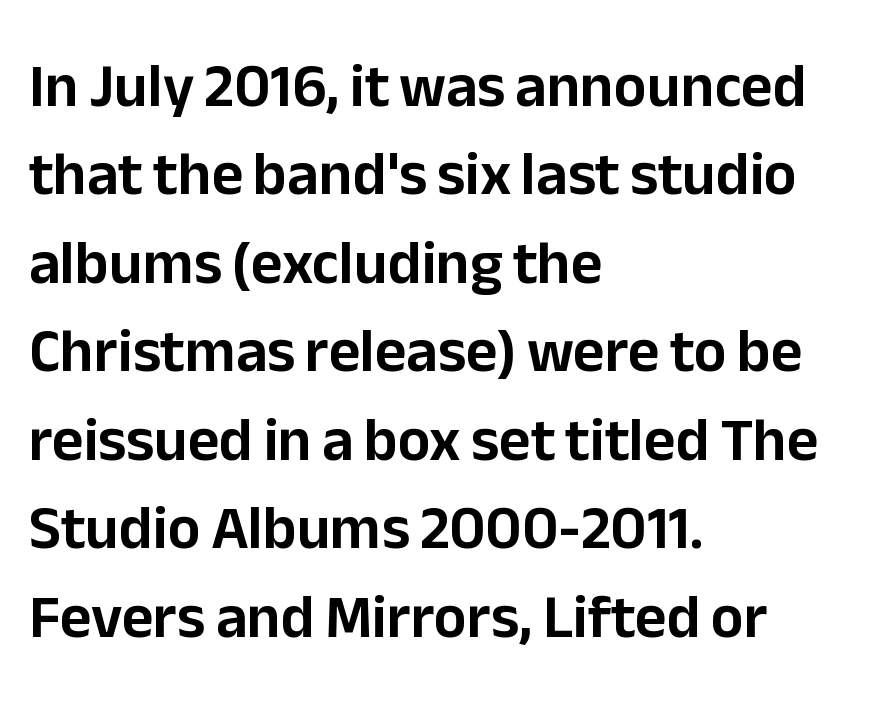
The image shows 61 px sans-serif type, upright; set left-aligned, normal line spacing (1.45x), normal letter spacing, not underlined; low stroke contrast and a medium x-height.
